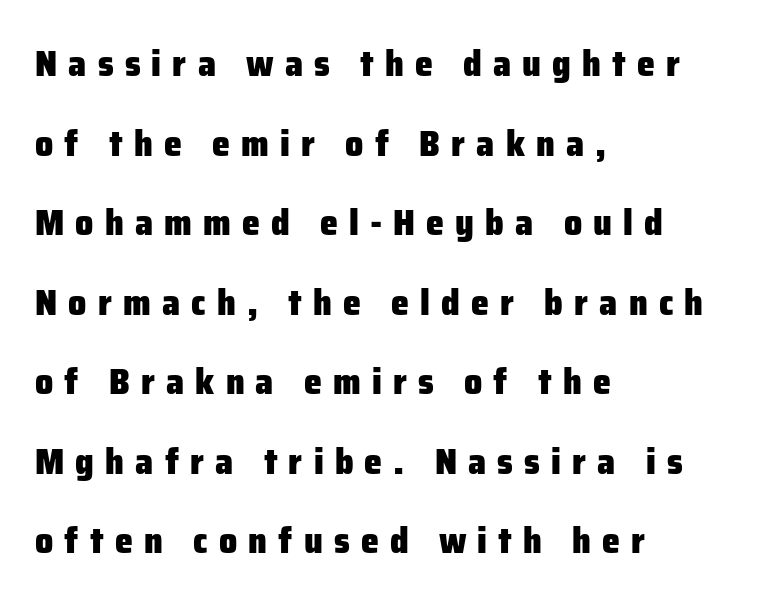
{"serif": "no", "italic": "no", "bold": "yes", "weight": "heavy", "width": "normal", "stroke_contrast": "low", "x_height": "medium", "monospaced": "no", "underline": "no", "align": "left", "line_spacing": "loose", "line_spacing_ratio": 2.21, "letter_spacing": "wide", "letter_spacing_em": 0.31, "glyph_px": 36}
